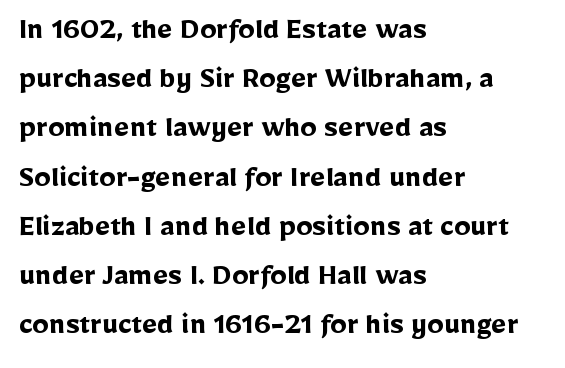
Q: Is the text bold? A: Yes.
Q: Is the text italic (slanted)? A: No, it is upright.
Q: Is the typeface a serif or a sans-serif typeface? A: Sans-serif.
Q: Is the text underlined? A: No.
Q: How is the paragraph aligned? A: Left-aligned.
Q: Is the spacing between letters normal or unusually wide? A: Normal.
Q: Is the spacing between lines tight, normal or loose? A: Normal.
Q: Width (condensed, normal, or wide)? A: Normal.
Q: Stroke contrast? A: Low.
Q: x-height? A: Medium.
Q: Monospaced? A: No.
